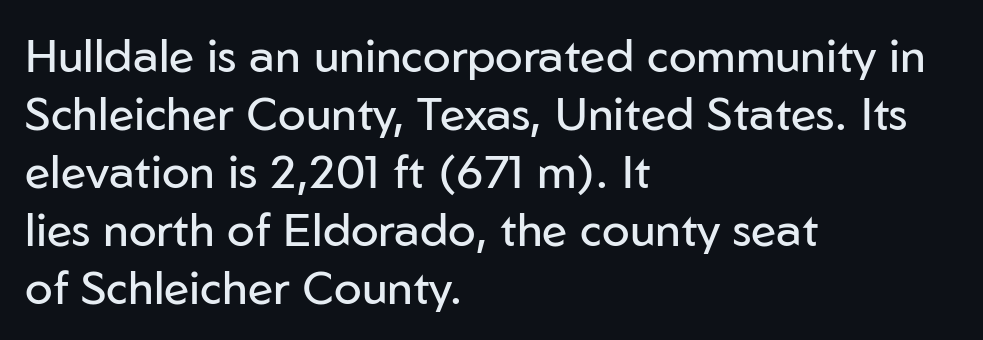
The image shows 46 px regular-weight sans-serif type, upright; set left-aligned, normal line spacing (1.26x), normal letter spacing, not underlined; low stroke contrast and a medium x-height.
